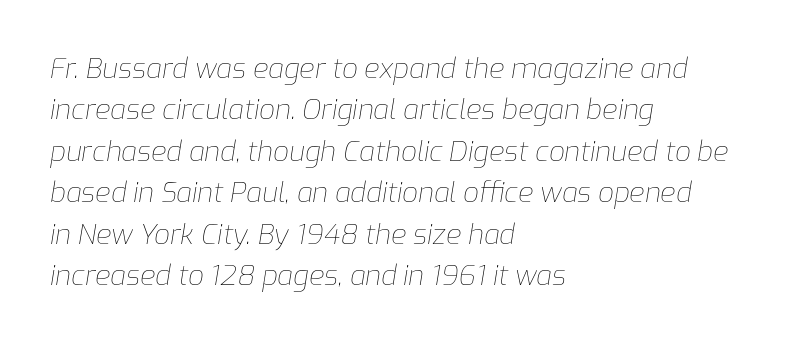
Caption: standard tracking, unaltered. Designer's note — italics engaged. Rows of type keep a routine distance in the vertical direction. Here the designer chose a conventional face with non-uniform glyph widths. Weight: regular or lighter. The string is rendered with underlining switched off.
